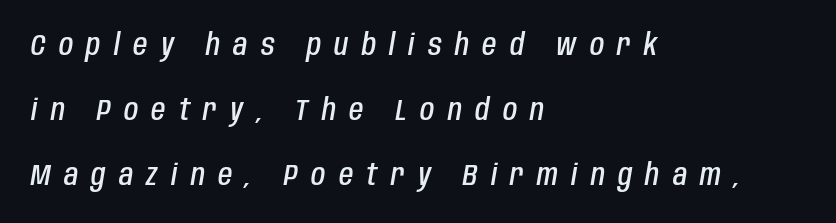
{"italic": "yes", "lean": "right", "slant_degrees": 10, "bold": "semi", "weight": "semibold", "width": "condensed", "stroke_contrast": "low", "x_height": "large", "monospaced": "no", "underline": "no", "align": "left", "line_spacing": "loose", "line_spacing_ratio": 2.24, "letter_spacing": "wide", "letter_spacing_em": 0.46, "glyph_px": 29}
